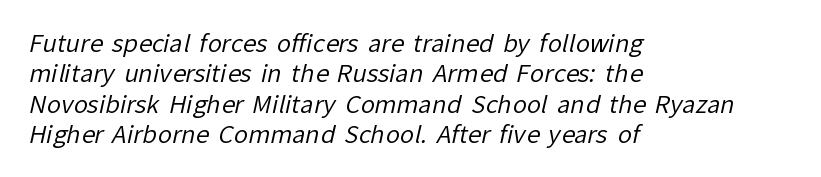
Q: Is the text bold? A: No.
Q: Is the text underlined? A: No.
Q: How is the paragraph aligned? A: Left-aligned.
Q: Is the spacing between letters normal or unusually wide? A: Normal.
Q: Is the spacing between lines tight, normal or loose? A: Normal.
